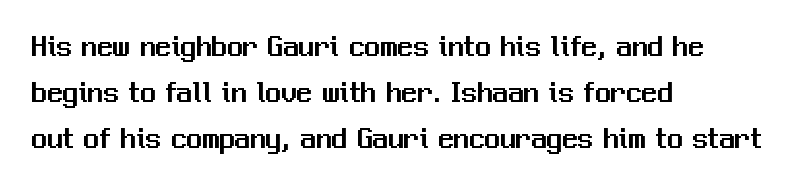
Q: Is the text italic (slanted)? A: No, it is upright.
Q: Is the typeface a serif or a sans-serif typeface? A: Sans-serif.
Q: Is the text underlined? A: No.
Q: How is the paragraph aligned? A: Left-aligned.
Q: Is the spacing between letters normal or unusually wide? A: Normal.
Q: Is the spacing between lines tight, normal or loose? A: Normal.
Q: Width (condensed, normal, or wide)? A: Normal.
Q: Stroke contrast? A: Medium.
Q: x-height? A: Medium.
Q: Monospaced? A: No.
